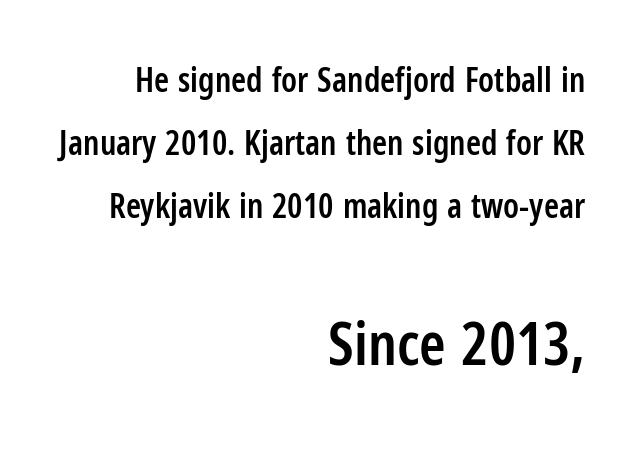
Does the copy run flush right? Yes — the right margin is perfectly even. Designer's note — italics off, roman on. Here the second block reads like a headline and the first like body copy. To sum up the face: it is a sans, with no serifs. Beneath every word, the page is bare.
